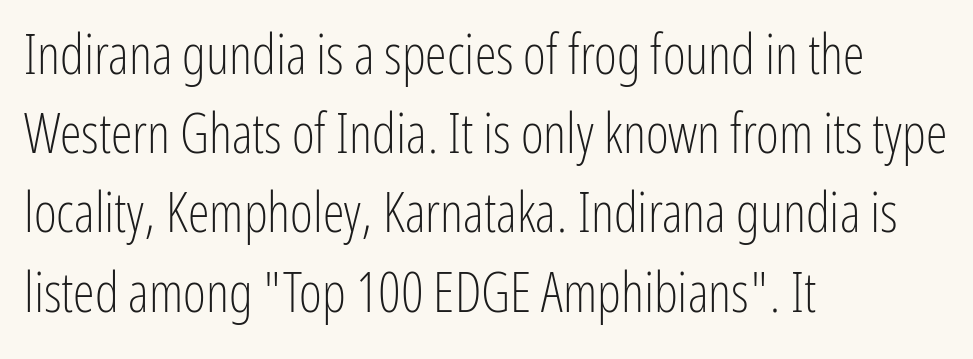
Look at the tracking — it's just the regular setting, nothing added. The face used here is proportionally spaced, like ordinary book or web type. The designer went with a sans here, leaving each stem footless. This is the regular roman posture of the typeface. The lines sit at an ordinary, default distance from one another.
